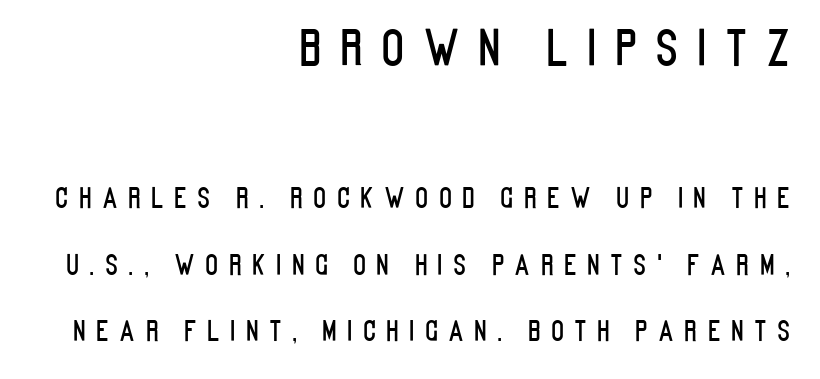
Q: Is the text italic (slanted)? A: No, it is upright.
Q: Is the typeface a serif or a sans-serif typeface? A: Sans-serif.
Q: Is the text underlined? A: No.
Q: How is the paragraph aligned? A: Right-aligned.
Q: Is the spacing between letters normal or unusually wide? A: Unusually wide.
Q: Is the spacing between lines tight, normal or loose? A: Loose.
Q: Which block of text is set in a larger size, the first (top) or the second (bottom)? A: The first (top) one.
Q: Width (condensed, normal, or wide)? A: Condensed.
Q: Stroke contrast? A: Low.
Q: x-height? A: Large.
Q: Monospaced? A: No.
